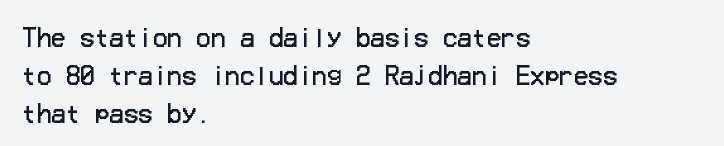
{"italic": "no", "bold": "no", "underline": "no", "align": "left", "line_spacing": "normal", "line_spacing_ratio": 1.58, "letter_spacing": "normal", "letter_spacing_em": 0.0, "glyph_px": 24}
